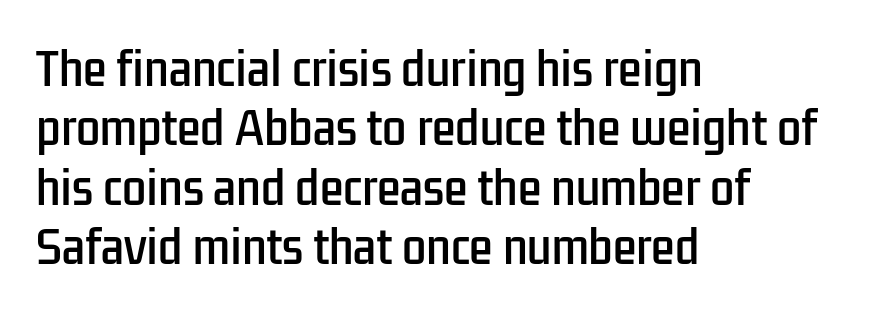
Q: Is the text italic (slanted)? A: No, it is upright.
Q: Is the typeface a serif or a sans-serif typeface? A: Sans-serif.
Q: Is the text underlined? A: No.
Q: How is the paragraph aligned? A: Left-aligned.
Q: Is the spacing between letters normal or unusually wide? A: Normal.
Q: Is the spacing between lines tight, normal or loose? A: Normal.
Q: Width (condensed, normal, or wide)? A: Condensed.
Q: Stroke contrast? A: Low.
Q: x-height? A: Medium.
Q: Monospaced? A: No.
